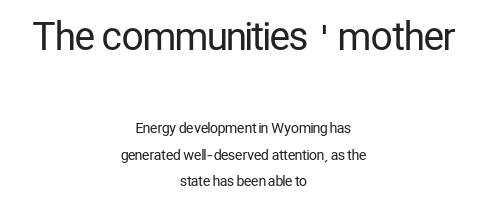
Q: Is the text bold? A: No.
Q: Is the text italic (slanted)? A: No, it is upright.
Q: Is the typeface a serif or a sans-serif typeface? A: Sans-serif.
Q: Is the text underlined? A: No.
Q: How is the paragraph aligned? A: Centered.
Q: Is the spacing between letters normal or unusually wide? A: Normal.
Q: Which block of text is set in a larger size, the first (top) or the second (bottom)? A: The first (top) one.
Q: Width (condensed, normal, or wide)? A: Condensed.
Q: Stroke contrast? A: Low.
Q: x-height? A: Medium.
Q: Monospaced? A: No.
